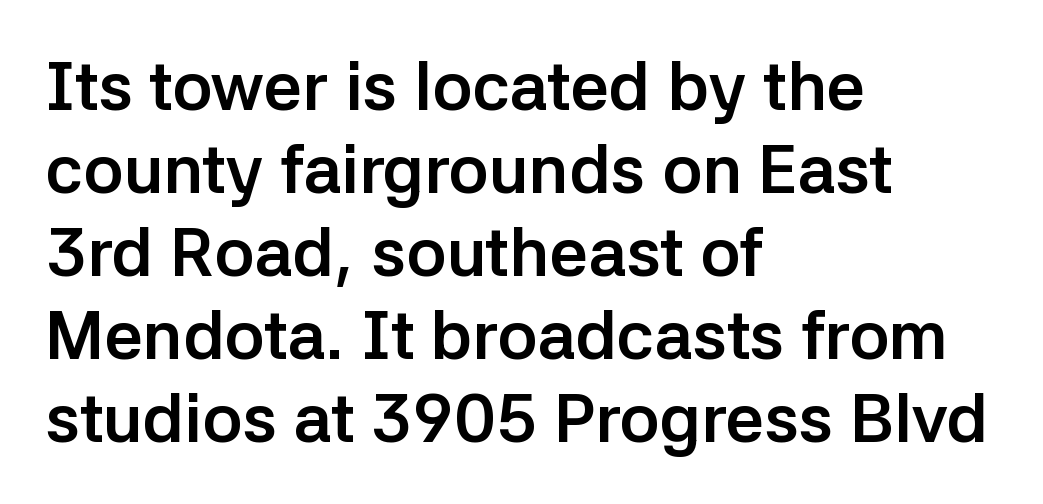
Q: Is the text bold? A: Yes.
Q: Is the text italic (slanted)? A: No, it is upright.
Q: Is the typeface a serif or a sans-serif typeface? A: Sans-serif.
Q: Is the text underlined? A: No.
Q: How is the paragraph aligned? A: Left-aligned.
Q: Is the spacing between letters normal or unusually wide? A: Normal.
Q: Width (condensed, normal, or wide)? A: Normal.
Q: Stroke contrast? A: Low.
Q: x-height? A: Medium.
Q: Monospaced? A: No.
